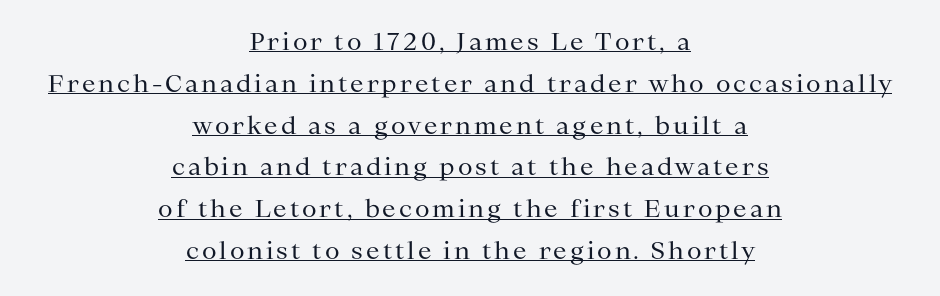
The image shows 24 px text type, upright; set centered, line spacing 1.74x, underlined.
